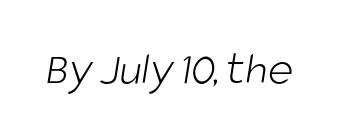
Character widths vary here, with narrow letters taking less room than wide ones. Descenders are the only things crossing below the line. Weight: regular or lighter. The designer went with a sans here, leaving each stem footless. Students, note that the glyphs here touch the page at normal intervals.
